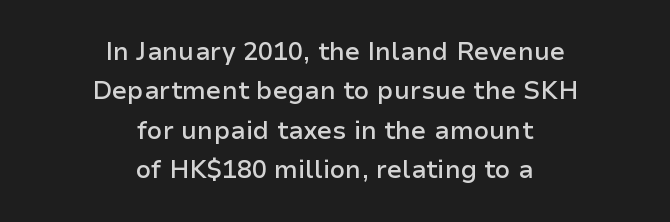
{"italic": "no", "bold": "semi", "underline": "no", "align": "center", "line_spacing": "normal", "line_spacing_ratio": 1.58, "letter_spacing": "normal", "letter_spacing_em": 0.0, "glyph_px": 25}
